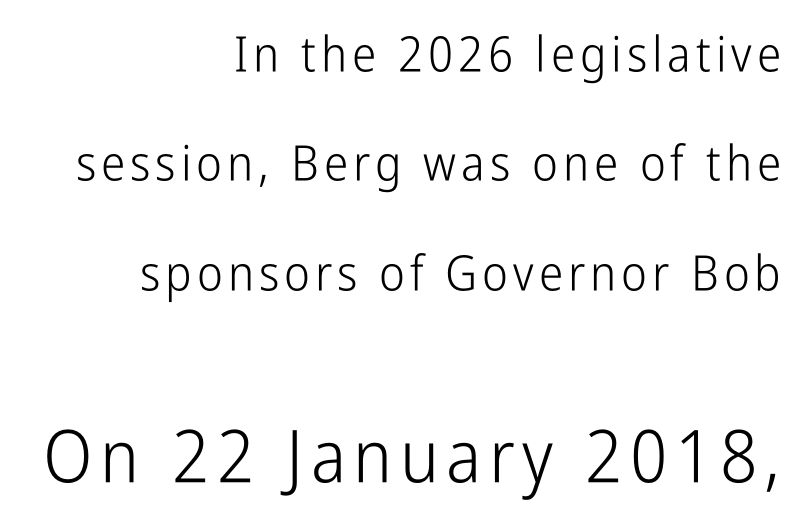
Q: Is the text bold? A: No.
Q: Is the text italic (slanted)? A: No, it is upright.
Q: Is the typeface a serif or a sans-serif typeface? A: Sans-serif.
Q: Is the text underlined? A: No.
Q: How is the paragraph aligned? A: Right-aligned.
Q: Is the spacing between lines tight, normal or loose? A: Loose.
Q: Which block of text is set in a larger size, the first (top) or the second (bottom)? A: The second (bottom) one.
Q: Width (condensed, normal, or wide)? A: Condensed.
Q: Stroke contrast? A: Low.
Q: x-height? A: Medium.
Q: Monospaced? A: No.
